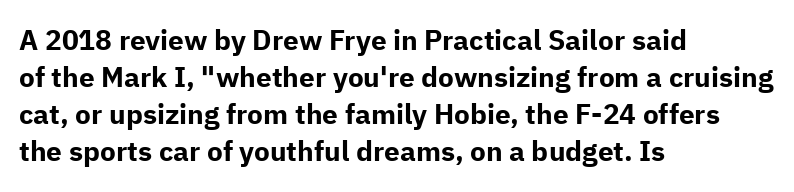
The face used here is rendered with its standard letterfit. The passage shown is typeset with a sans-serif family. Notice how descenders clear the ascenders below comfortably — that's standard leading. Note the varied advance widths — an 'i' is clearly narrower than an 'm'. The ragged edge is on the right, which tells us the setting is flush left. The string is rendered with underlining switched off.
